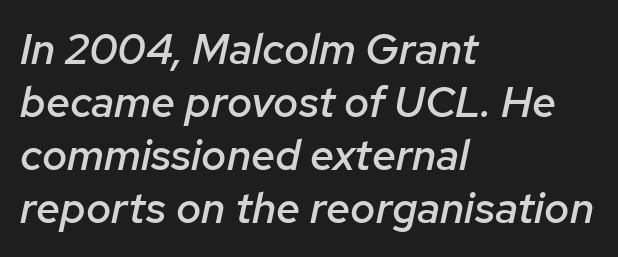
Q: Is the text bold? A: Semi-bold.
Q: Is the text italic (slanted)? A: Yes, it leans right by about 12 degrees.
Q: Is the text underlined? A: No.
Q: How is the paragraph aligned? A: Left-aligned.
Q: Is the spacing between letters normal or unusually wide? A: Normal.
Q: Width (condensed, normal, or wide)? A: Normal.
Q: Stroke contrast? A: Low.
Q: x-height? A: Medium.
Q: Monospaced? A: No.
